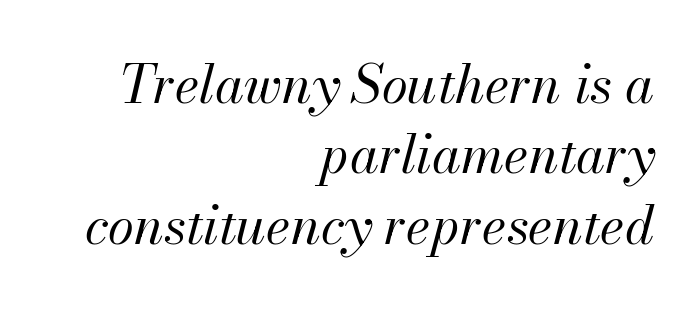
Glyph-to-glyph distance matches everyday printed text. This rendering features lettering with no underline. Does the copy run flush right? Yes — the right margin is perfectly even. Is this a fixed-width face? No — the glyphs have proportional, varying widths. Style check: oblique.
